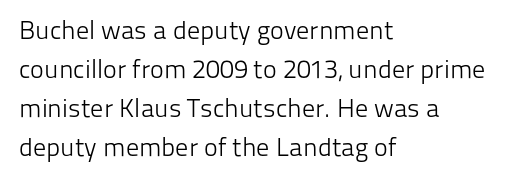
{"italic": "no", "bold": "no", "underline": "no", "align": "left", "line_spacing": "normal", "line_spacing_ratio": 1.5, "letter_spacing": "normal", "letter_spacing_em": 0.0, "glyph_px": 26}
